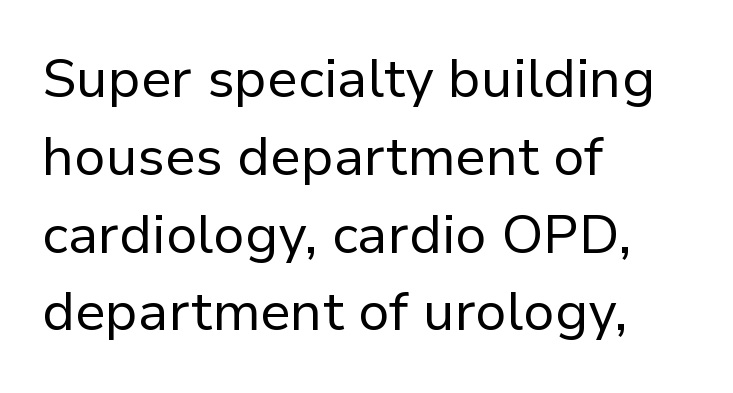
Note the varied advance widths — an 'i' is clearly narrower than an 'm'. Plain, unruled lines of type. Note: no serifs on the glyphs. What stands out about the letter spacing? Nothing — it is the standard amount.
